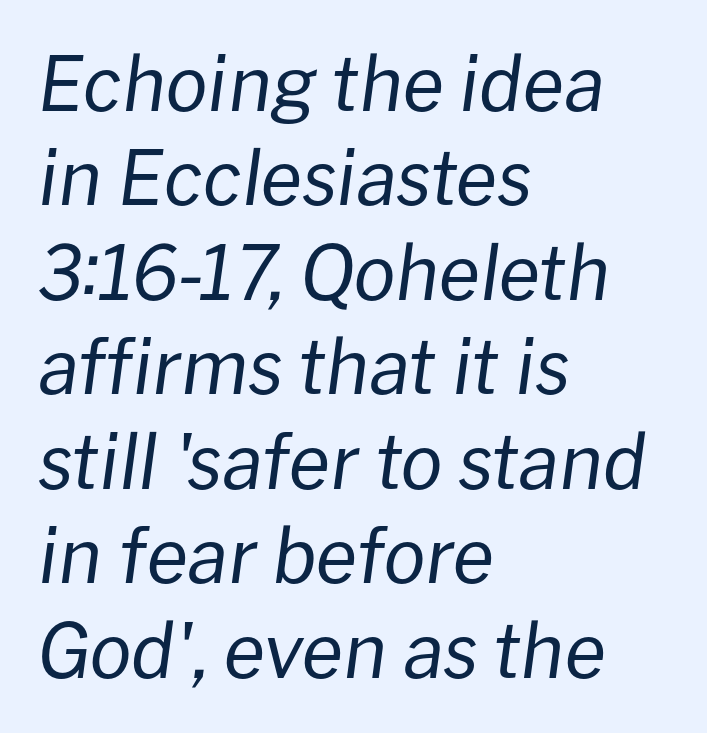
{"italic": "yes", "lean": "right", "slant_degrees": 8, "bold": "no", "weight": "regular", "width": "normal", "stroke_contrast": "low", "x_height": "medium", "monospaced": "no", "underline": "no", "align": "left", "line_spacing": "normal", "line_spacing_ratio": 1.26, "letter_spacing": "normal", "letter_spacing_em": 0.0, "glyph_px": 75}
